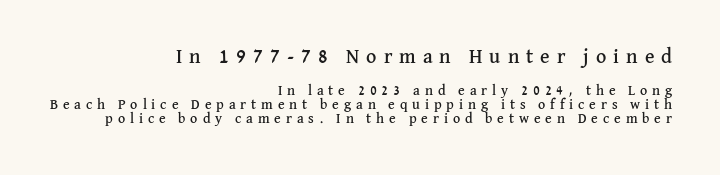
Q: Is the text italic (slanted)? A: No, it is upright.
Q: Is the text underlined? A: No.
Q: How is the paragraph aligned? A: Right-aligned.
Q: Is the spacing between letters normal or unusually wide? A: Unusually wide.
Q: Is the spacing between lines tight, normal or loose? A: Tight.
Q: Which block of text is set in a larger size, the first (top) or the second (bottom)? A: The first (top) one.
